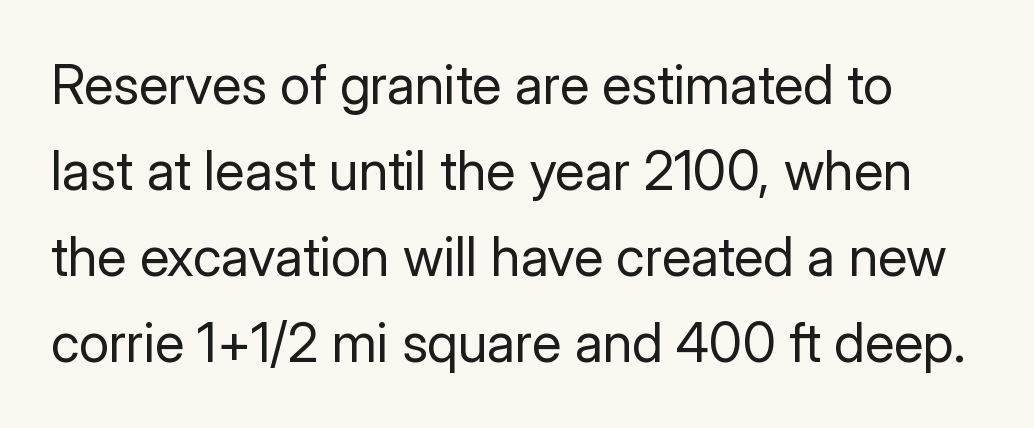
Look at the bottom of the vertical strokes: they stop flat, with no serifs. Default kerning and tracking; the words read as compact shapes. These lines are rendered in a variable-pitch font. Underline: absent.
